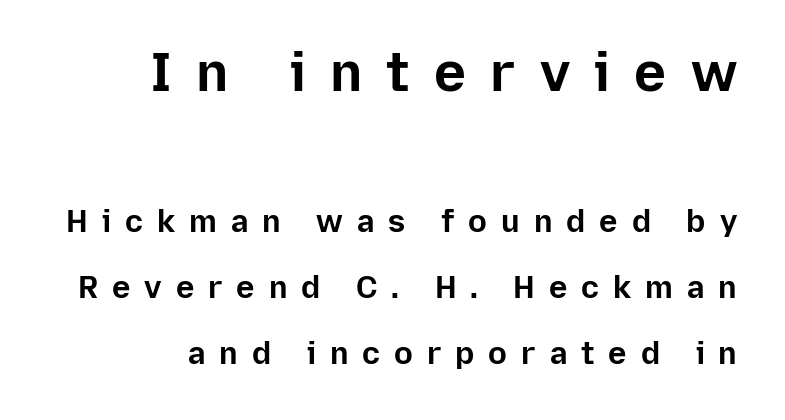
{"serif": "no", "italic": "no", "bold": "yes", "weight": "bold", "width": "normal", "stroke_contrast": "low", "x_height": "medium", "monospaced": "no", "underline": "no", "line_spacing": "loose", "line_spacing_ratio": 2.14, "letter_spacing": "wide", "letter_spacing_em": 0.45, "larger_block": "first", "size_ratio": 1.74, "glyph_px": 54}
